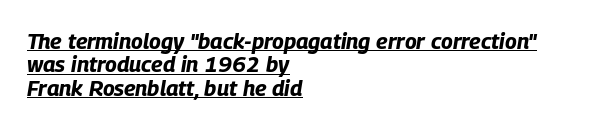
Q: Is the text bold? A: Yes.
Q: Is the text italic (slanted)? A: Yes, it leans right by about 9 degrees.
Q: Is the text underlined? A: Yes.
Q: How is the paragraph aligned? A: Left-aligned.
Q: Is the spacing between letters normal or unusually wide? A: Normal.
Q: Is the spacing between lines tight, normal or loose? A: Tight.
